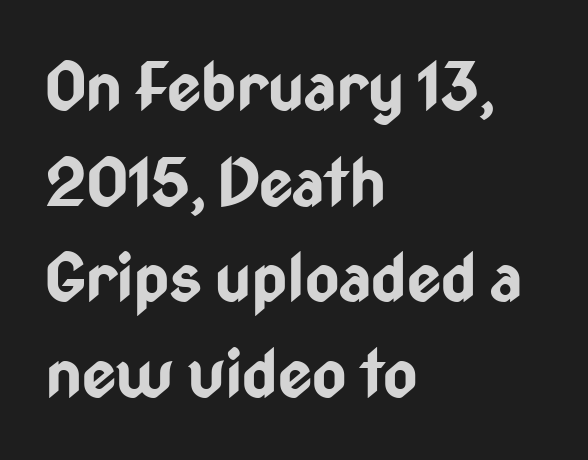
{"serif": "no", "italic": "no", "bold": "yes", "weight": "bold", "width": "condensed", "stroke_contrast": "low", "x_height": "medium", "monospaced": "no", "underline": "no", "align": "left", "line_spacing": "normal", "line_spacing_ratio": 1.45, "letter_spacing": "normal", "letter_spacing_em": 0.0, "glyph_px": 66}
